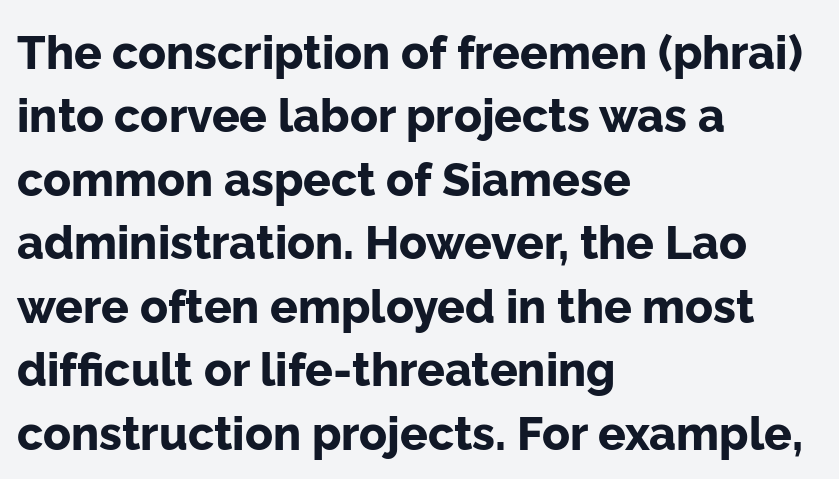
Q: Is the text bold? A: Yes.
Q: Is the text italic (slanted)? A: No, it is upright.
Q: Is the typeface a serif or a sans-serif typeface? A: Sans-serif.
Q: Is the text underlined? A: No.
Q: How is the paragraph aligned? A: Left-aligned.
Q: Is the spacing between letters normal or unusually wide? A: Normal.
Q: Is the spacing between lines tight, normal or loose? A: Normal.
Q: Width (condensed, normal, or wide)? A: Normal.
Q: Stroke contrast? A: Low.
Q: x-height? A: Medium.
Q: Monospaced? A: No.
